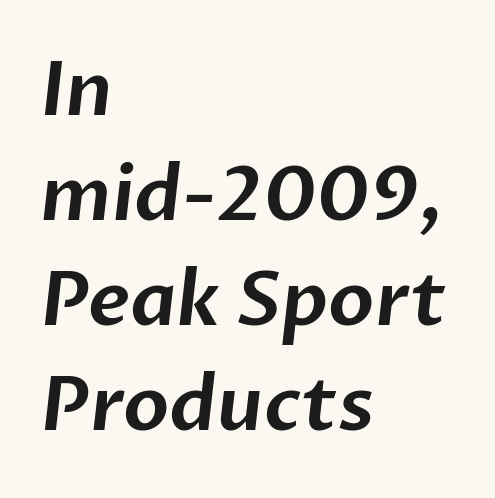
The paragraph shown leans on its left margin. The passage shown has conventional tracking throughout. The rendering uses a moderate line-height, typical for paragraphs. Is this a fixed-width face? No — the glyphs have proportional, varying widths. The characters display no serif detailing; their extremities are plain. Check under the words: just untouched page.
